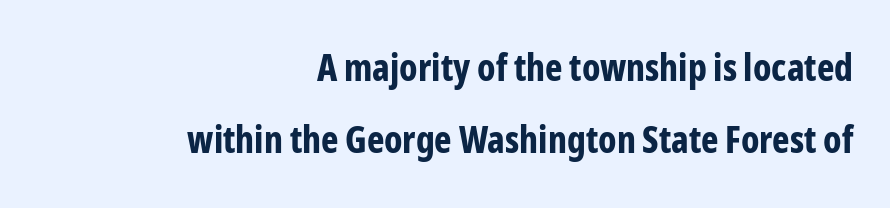
{"serif": "no", "italic": "no", "bold": "yes", "weight": "bold", "width": "condensed", "stroke_contrast": "low", "x_height": "medium", "monospaced": "no", "underline": "no", "align": "right", "line_spacing": "loose", "line_spacing_ratio": 1.94, "letter_spacing": "normal", "letter_spacing_em": 0.0, "glyph_px": 37}
